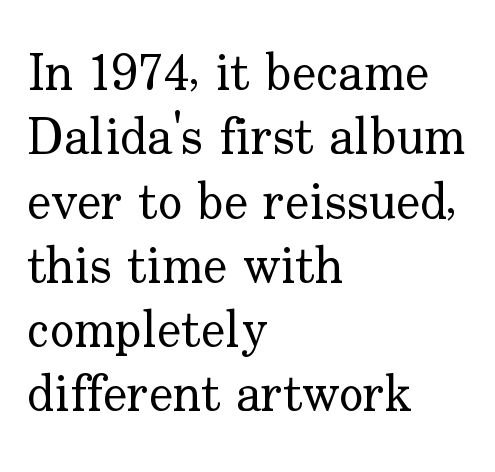
Regular leading. Caption: face not bold, strokes unweighted. Nothing unusual about the tracking: characters are spaced as the font intends. Is there any slant? The stems are plumb. Each line starts at the same left margin while the right side varies. Old-style or modern, the face here clearly has serifs.
